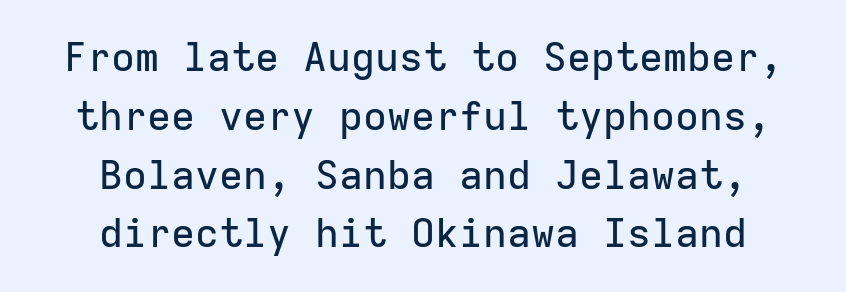
Q: Is the text italic (slanted)? A: No, it is upright.
Q: Is the typeface a serif or a sans-serif typeface? A: Sans-serif.
Q: Is the text underlined? A: No.
Q: How is the paragraph aligned? A: Centered.
Q: Is the spacing between letters normal or unusually wide? A: Normal.
Q: Is the spacing between lines tight, normal or loose? A: Normal.
Q: Width (condensed, normal, or wide)? A: Normal.
Q: Stroke contrast? A: Low.
Q: x-height? A: Medium.
Q: Monospaced? A: Yes.
